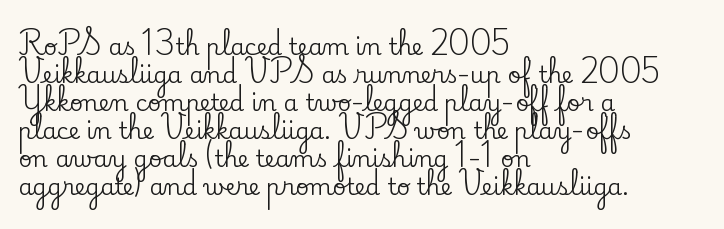
The image shows 23 px text type, upright; set left-aligned, line spacing 1.22x, normal letter spacing, not underlined.
